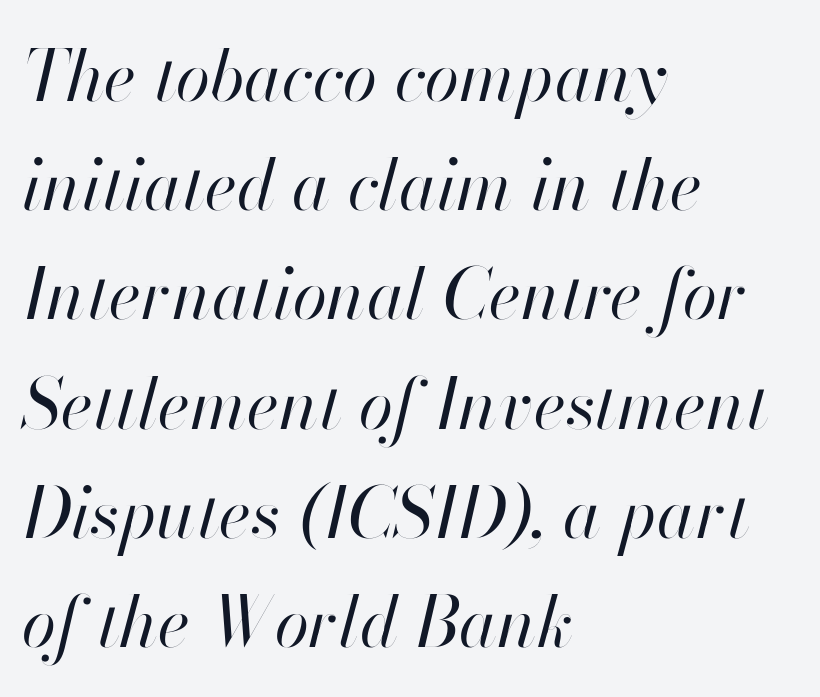
Q: Is the text bold? A: No.
Q: Is the text italic (slanted)? A: Yes, it leans right by about 13 degrees.
Q: Is the text underlined? A: No.
Q: How is the paragraph aligned? A: Left-aligned.
Q: Is the spacing between letters normal or unusually wide? A: Normal.
Q: Is the spacing between lines tight, normal or loose? A: Normal.
Q: Width (condensed, normal, or wide)? A: Normal.
Q: Stroke contrast? A: High.
Q: x-height? A: Small.
Q: Monospaced? A: No.
